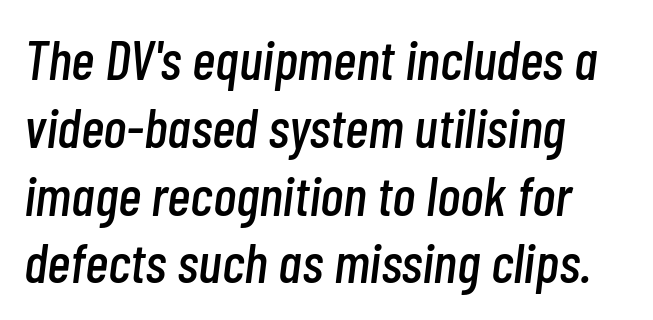
{"italic": "yes", "lean": "right", "slant_degrees": 7, "width": "condensed", "stroke_contrast": "low", "x_height": "medium", "monospaced": "no", "underline": "no", "align": "left", "line_spacing_ratio": 1.21, "letter_spacing": "normal", "letter_spacing_em": 0.0, "glyph_px": 56}
